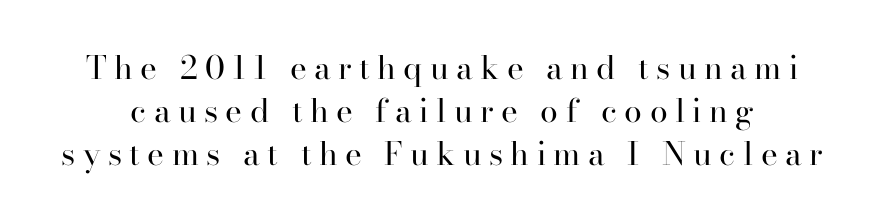
This rendering employs a face with finishing strokes, i.e., a serif. Leading matches the norm, producing a regular column. Words float on clear page, feet unadorned. Quick note: not italic, upright. A typesetter would call this proportional, since set widths differ per character. Weight: in the light-to-regular range.
